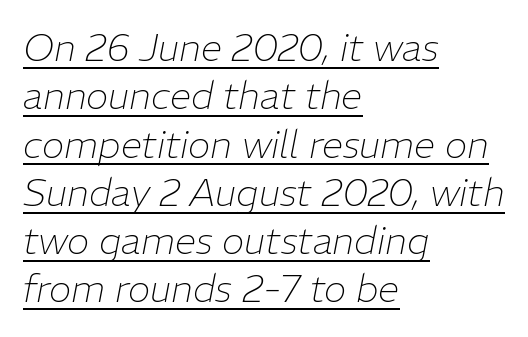
Q: Is the text bold? A: No.
Q: Is the text italic (slanted)? A: Yes, it leans right by about 11 degrees.
Q: Is the text underlined? A: Yes.
Q: How is the paragraph aligned? A: Left-aligned.
Q: Is the spacing between letters normal or unusually wide? A: Normal.
Q: Is the spacing between lines tight, normal or loose? A: Normal.
Q: Width (condensed, normal, or wide)? A: Normal.
Q: Stroke contrast? A: Low.
Q: x-height? A: Medium.
Q: Monospaced? A: No.
